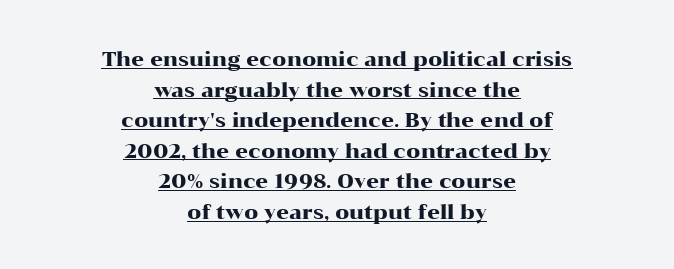
The image shows 20 px text type, upright; set centered, normal line spacing (1.53x), normal letter spacing, underlined.
